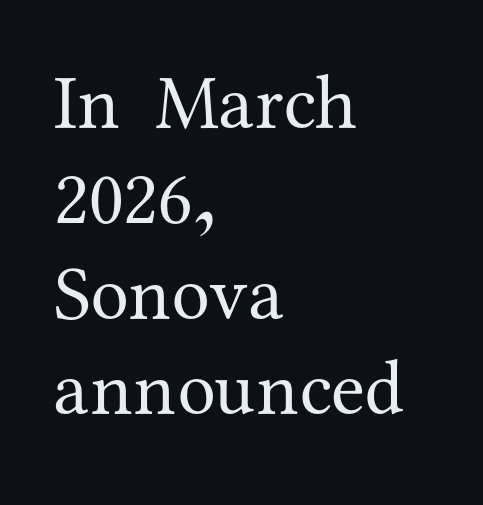
Q: Is the text bold? A: No.
Q: Is the text italic (slanted)? A: No, it is upright.
Q: Is the typeface a serif or a sans-serif typeface? A: Serif.
Q: Is the text underlined? A: No.
Q: How is the paragraph aligned? A: Left-aligned.
Q: Is the spacing between letters normal or unusually wide? A: Normal.
Q: Width (condensed, normal, or wide)? A: Normal.
Q: Stroke contrast? A: Medium.
Q: x-height? A: Medium.
Q: Monospaced? A: No.
